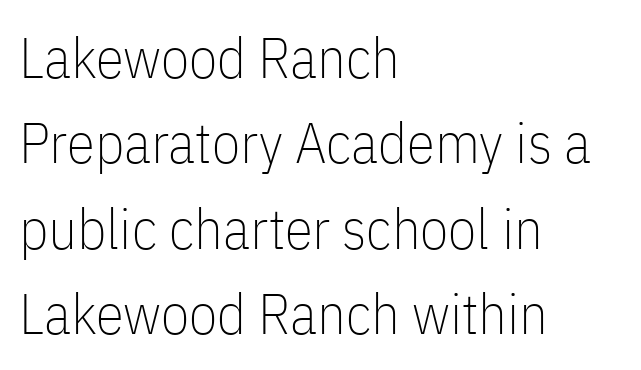
The image shows 57 px thin, condensed sans-serif type, upright; set left-aligned, normal line spacing (1.5x), normal letter spacing, not underlined; low stroke contrast and a medium x-height.
